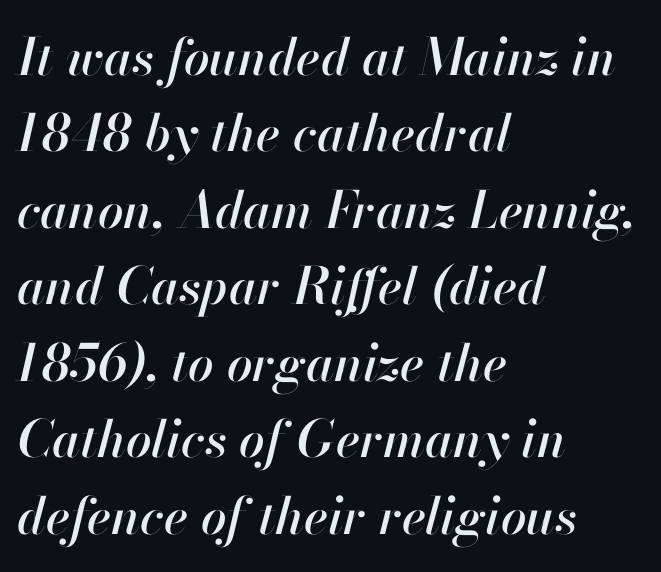
{"italic": "yes", "lean": "right", "slant_degrees": 13, "width": "normal", "stroke_contrast": "high", "x_height": "small", "monospaced": "no", "underline": "no", "align": "left", "line_spacing": "normal", "line_spacing_ratio": 1.5, "letter_spacing": "normal", "letter_spacing_em": 0.0, "glyph_px": 51}
